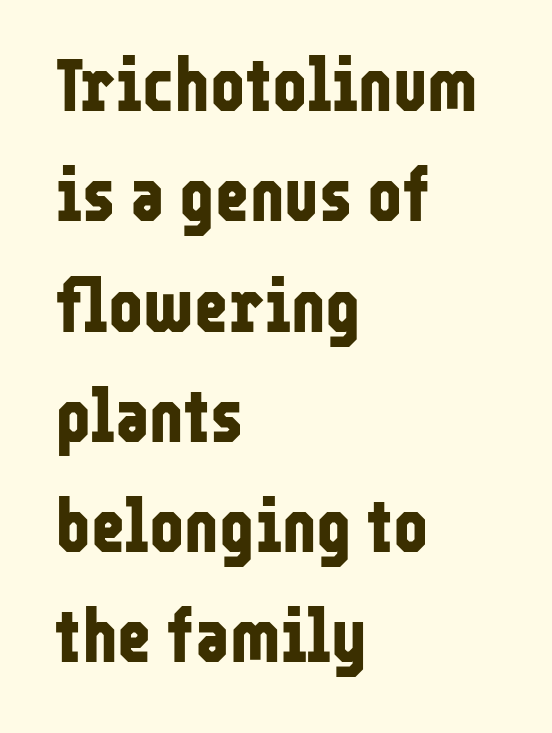
Q: Is the text bold? A: Yes.
Q: Is the text italic (slanted)? A: No, it is upright.
Q: Is the typeface a serif or a sans-serif typeface? A: Sans-serif.
Q: Is the text underlined? A: No.
Q: How is the paragraph aligned? A: Left-aligned.
Q: Is the spacing between letters normal or unusually wide? A: Normal.
Q: Is the spacing between lines tight, normal or loose? A: Normal.
Q: Width (condensed, normal, or wide)? A: Condensed.
Q: Stroke contrast? A: Low.
Q: x-height? A: Medium.
Q: Monospaced? A: No.
